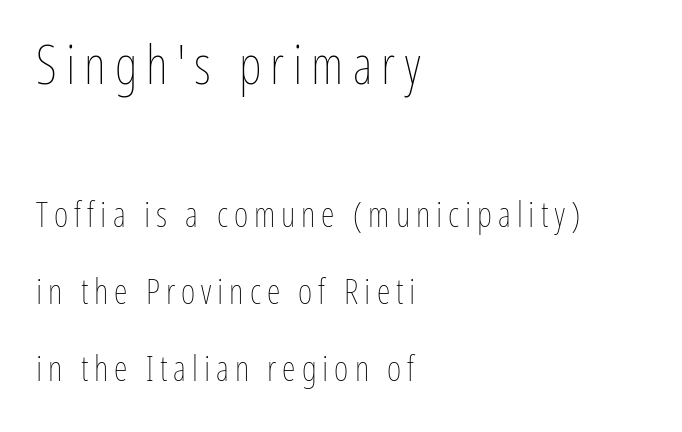
The ragged edge is on the right, which tells us the setting is flush left. On a weight scale, this lands at 450 or below. The block sitting higher on the canvas is the one with enlarged characters. If you drew a line through each stem, it would be perfectly vertical. Words float on clear page, feet unadorned. Quick note: interline space is abundant.
